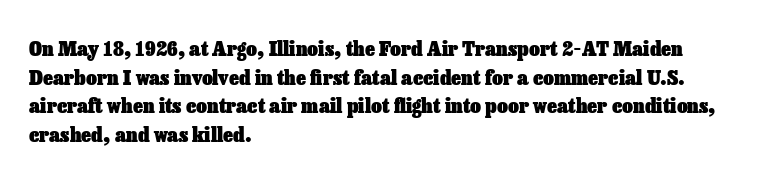
Q: Is the text bold? A: Yes.
Q: Is the text italic (slanted)? A: No, it is upright.
Q: Is the text underlined? A: No.
Q: How is the paragraph aligned? A: Left-aligned.
Q: Is the spacing between letters normal or unusually wide? A: Normal.
Q: Is the spacing between lines tight, normal or loose? A: Normal.
